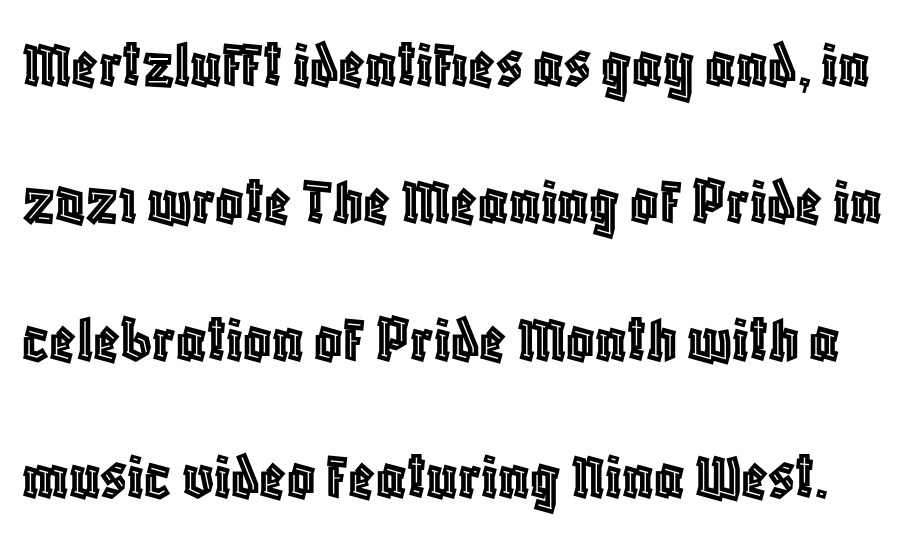
Q: Is the text italic (slanted)? A: No, it is upright.
Q: Is the text underlined? A: No.
Q: Is the spacing between letters normal or unusually wide? A: Normal.
Q: Is the spacing between lines tight, normal or loose? A: Loose.
Q: Width (condensed, normal, or wide)? A: Condensed.
Q: x-height? A: Large.
Q: Monospaced? A: No.
